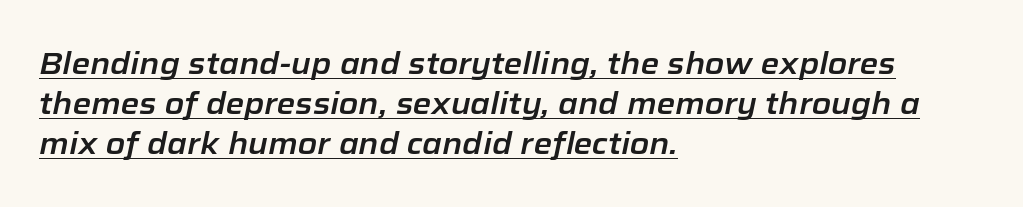
{"italic": "yes", "lean": "right", "slant_degrees": 12, "width": "normal", "stroke_contrast": "low", "x_height": "medium", "monospaced": "no", "underline": "yes", "align": "left", "line_spacing": "normal", "line_spacing_ratio": 1.33, "letter_spacing": "normal", "letter_spacing_em": 0.0, "glyph_px": 30}
